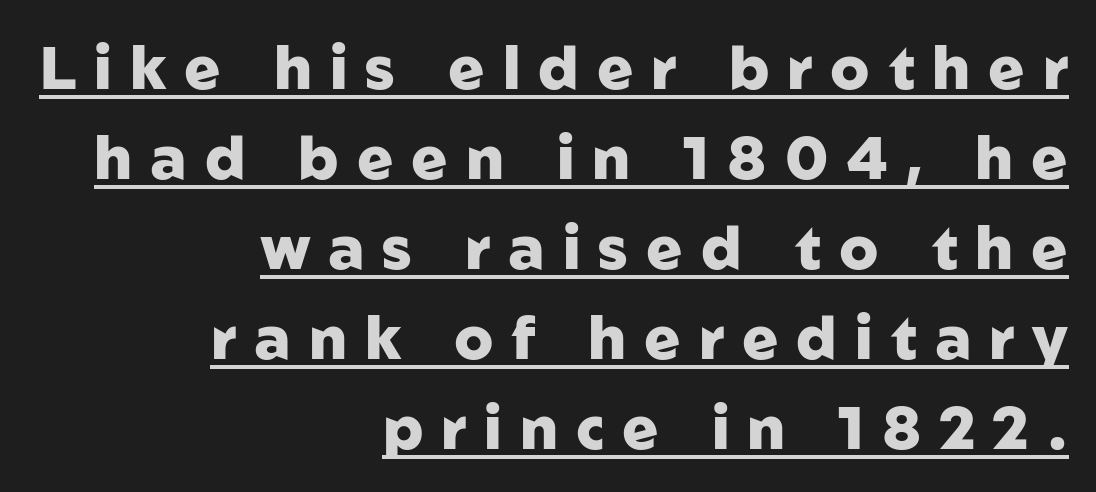
The image shows 60 px heavy sans-serif type, upright; set right-aligned, normal line spacing (1.5x), unusually wide letter spacing (+0.3 em), underlined; low stroke contrast and a medium x-height.
